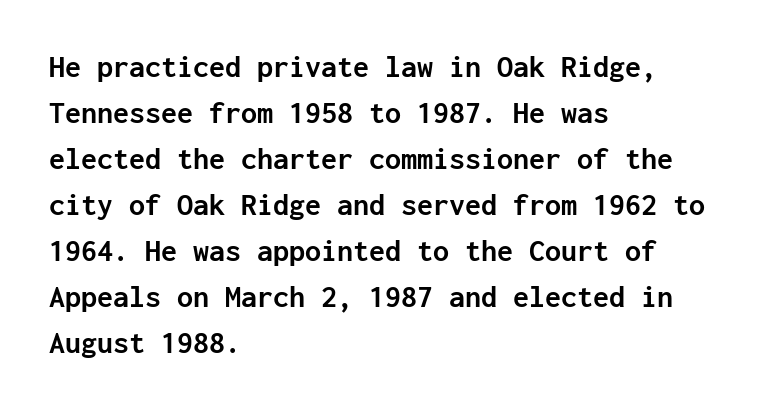
Q: Is the text bold? A: Yes.
Q: Is the text italic (slanted)? A: No, it is upright.
Q: Is the typeface a serif or a sans-serif typeface? A: Sans-serif.
Q: Is the text underlined? A: No.
Q: How is the paragraph aligned? A: Left-aligned.
Q: Is the spacing between letters normal or unusually wide? A: Normal.
Q: Is the spacing between lines tight, normal or loose? A: Normal.
Q: Width (condensed, normal, or wide)? A: Normal.
Q: Stroke contrast? A: Low.
Q: x-height? A: Medium.
Q: Monospaced? A: Yes.
